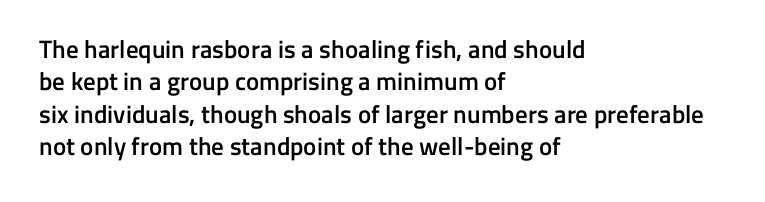
The type is set solid horizontally, with unmodified tracking. Check the space under the baseline: it is left empty. In terms of weight, the rendering is demibold, just under bold. This is the regular roman posture of the typeface.
